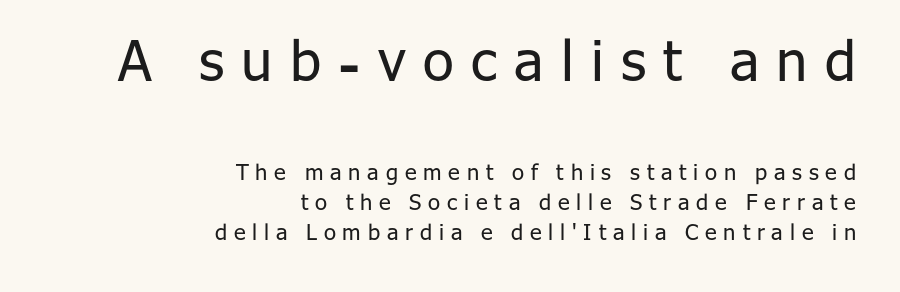
Q: Is the text bold? A: No.
Q: Is the text italic (slanted)? A: No, it is upright.
Q: Is the typeface a serif or a sans-serif typeface? A: Sans-serif.
Q: Is the text underlined? A: No.
Q: How is the paragraph aligned? A: Right-aligned.
Q: Is the spacing between letters normal or unusually wide? A: Unusually wide.
Q: Is the spacing between lines tight, normal or loose? A: Normal.
Q: Which block of text is set in a larger size, the first (top) or the second (bottom)? A: The first (top) one.
Q: Width (condensed, normal, or wide)? A: Normal.
Q: Stroke contrast? A: Low.
Q: x-height? A: Medium.
Q: Monospaced? A: No.
